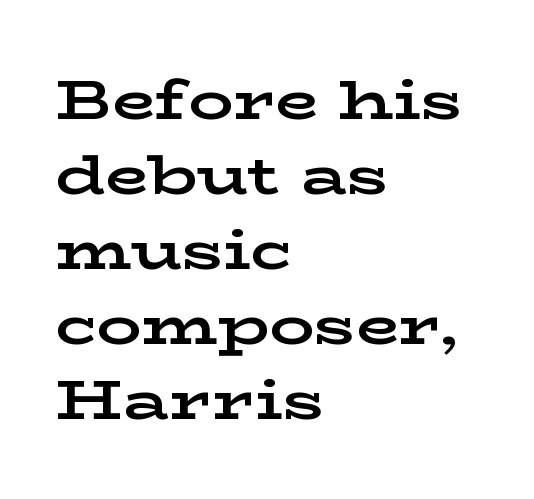
Ascenders rise straight up at ninety degrees. Regarding leading, the lines here are spaced in the standard way. Clear beneath every line of the passage. Heavy-handed strokes throughout: this text is bold.
